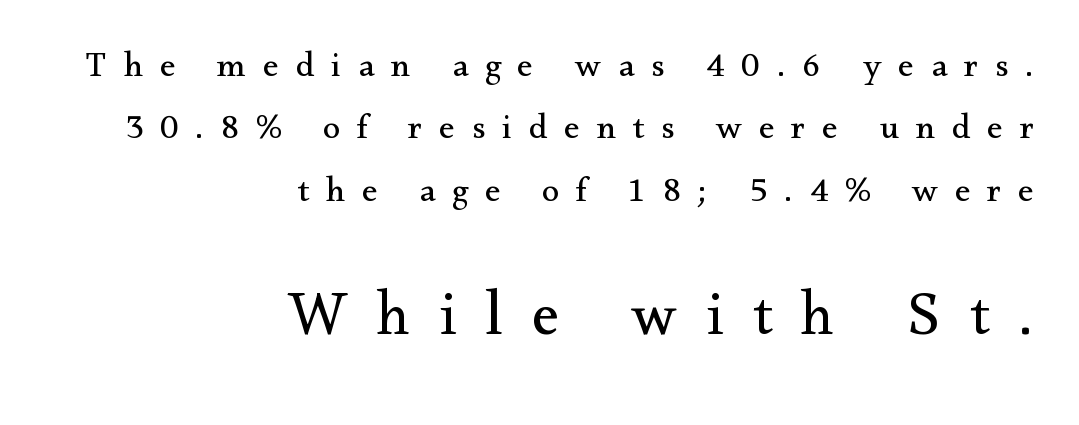
Q: Is the text bold? A: No.
Q: Is the text italic (slanted)? A: No, it is upright.
Q: Is the typeface a serif or a sans-serif typeface? A: Serif.
Q: Is the text underlined? A: No.
Q: How is the paragraph aligned? A: Right-aligned.
Q: Is the spacing between letters normal or unusually wide? A: Unusually wide.
Q: Which block of text is set in a larger size, the first (top) or the second (bottom)? A: The second (bottom) one.
Q: Width (condensed, normal, or wide)? A: Normal.
Q: Stroke contrast? A: Medium.
Q: x-height? A: Small.
Q: Monospaced? A: No.
